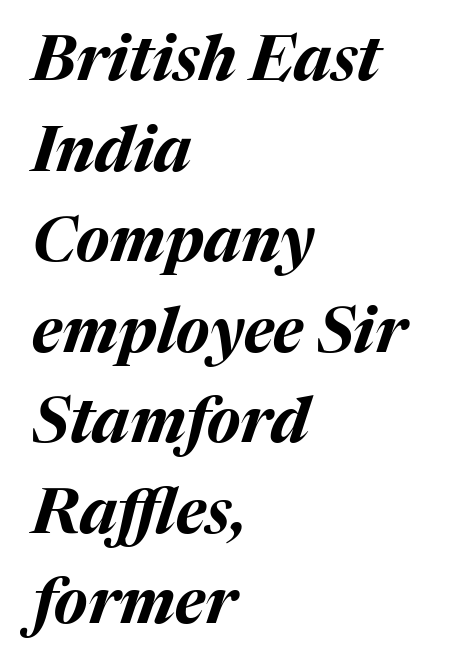
The image shows 62 px bold type, italic (leaning right); set left-aligned, normal line spacing (1.46x), normal letter spacing, not underlined; medium stroke contrast and a medium x-height.
